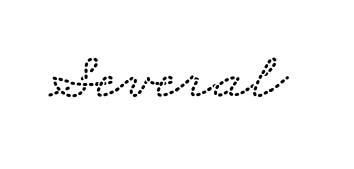
The image shows 68 px wide type; set normal letter spacing, not underlined; low stroke contrast and a small x-height.
